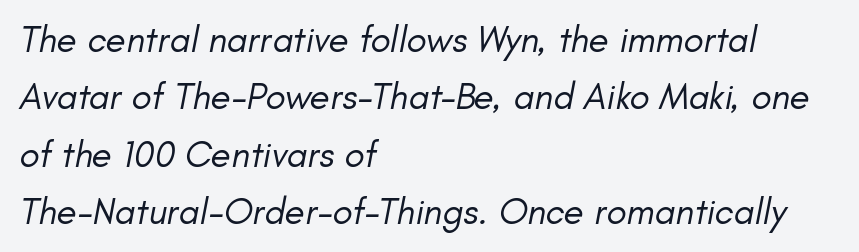
{"italic": "yes", "lean": "right", "slant_degrees": 11, "bold": "no", "weight": "regular", "width": "normal", "stroke_contrast": "low", "x_height": "small", "monospaced": "no", "underline": "no", "align": "left", "line_spacing": "normal", "line_spacing_ratio": 1.55, "letter_spacing": "normal", "letter_spacing_em": 0.0, "glyph_px": 37}
